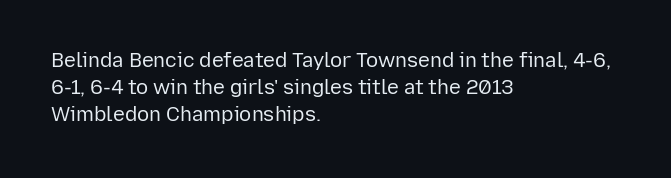
The image shows 20 px text type, upright; set left-aligned, normal line spacing (1.36x), normal letter spacing, not underlined.
